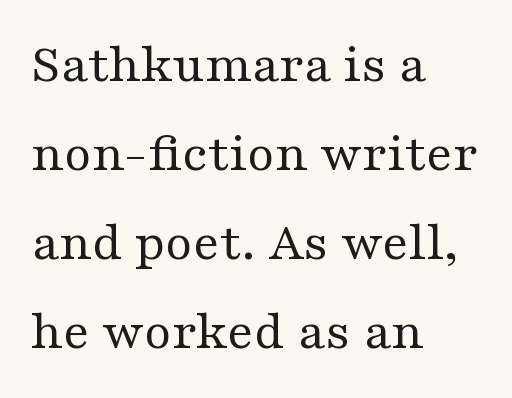
The image shows 56 px regular-weight, wide serif type, upright; set left-aligned, normal line spacing (1.59x), normal letter spacing, not underlined; medium stroke contrast and a medium x-height.
